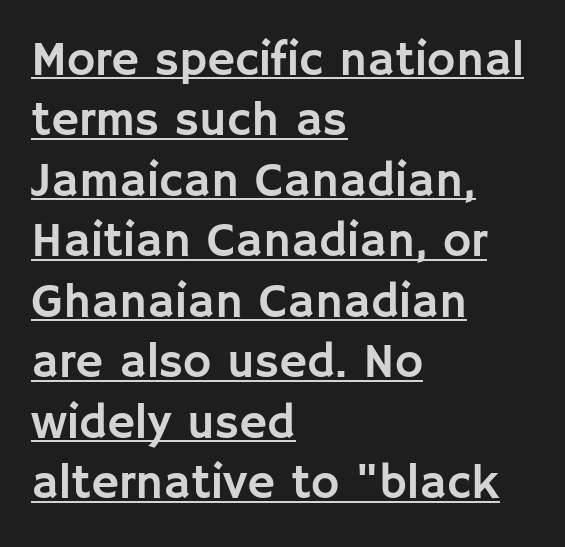
The image shows 48 px sans-serif type, upright; set left-aligned, normal line spacing (1.26x), normal letter spacing, underlined; low stroke contrast and a large x-height.
